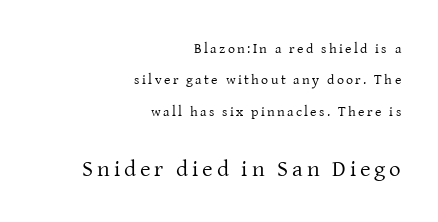
{"italic": "no", "bold": "no", "underline": "no", "align": "right", "line_spacing": "loose", "line_spacing_ratio": 2.25, "larger_block": "second", "size_ratio": 1.64, "glyph_px": 23}
